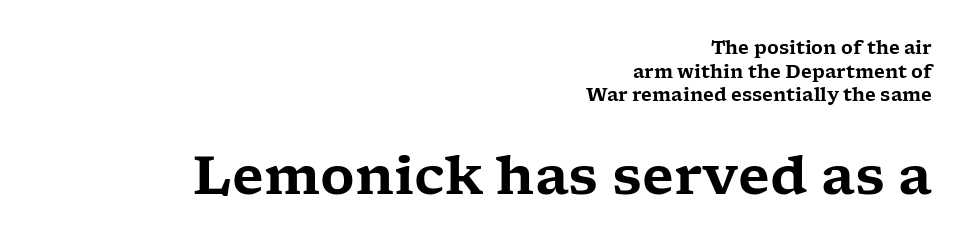
Each letter keeps its own natural width here, so spacing adapts to shape. This sample is right-justified, so line beginnings fall wherever the words allow. Tracking value appears to be zero — textbook default spacing. Underlining? Definitely not there.
